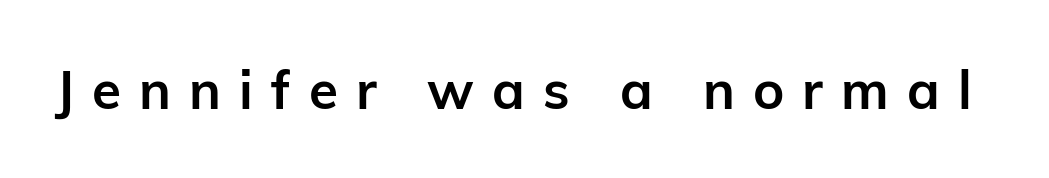
These lines are rendered in a variable-pitch font. You can tell it's not italic because the verticals are truly vertical. Plain, unruled lines of type. The font family rendered here belongs to the sans-serif group. Every letter is thick-stroked: bold, no question. The letterforms stand isolated, each surrounded by extra space.
